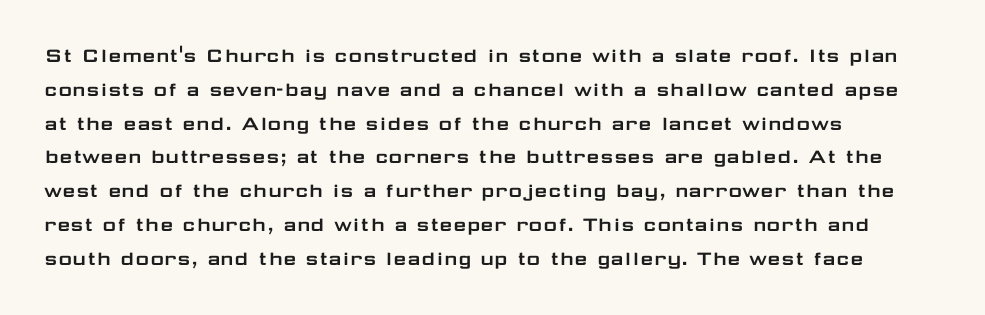
Q: Is the text italic (slanted)? A: No, it is upright.
Q: Is the text underlined? A: No.
Q: How is the paragraph aligned? A: Left-aligned.
Q: Is the spacing between letters normal or unusually wide? A: Normal.
Q: Is the spacing between lines tight, normal or loose? A: Normal.
